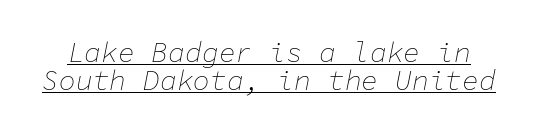
Q: Is the text bold? A: No.
Q: Is the text italic (slanted)? A: Yes, it leans right by about 11 degrees.
Q: Is the text underlined? A: Yes.
Q: Is the spacing between letters normal or unusually wide? A: Normal.
Q: Is the spacing between lines tight, normal or loose? A: Tight.
Q: Width (condensed, normal, or wide)? A: Normal.
Q: Stroke contrast? A: Low.
Q: x-height? A: Medium.
Q: Monospaced? A: Yes.
